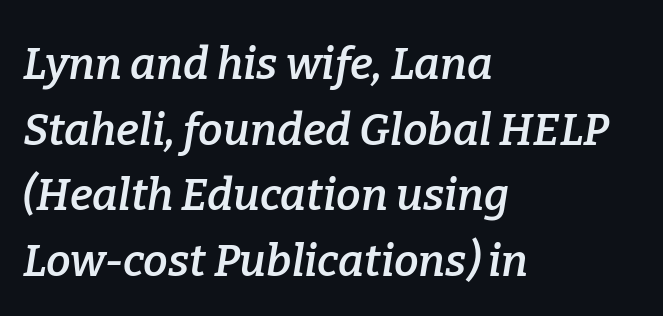
The gaps between neighbouring characters are ordinary and unremarkable. Bold? Not quite — semibold, heavier than regular but stopping short. Teacher's note: observe the even left margin — that is flush-left alignment. Designer's note — italics engaged.
